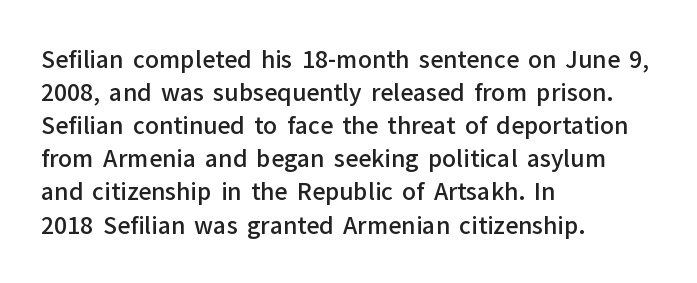
The image shows 23 px text type, upright; set left-aligned, normal line spacing (1.44x), normal letter spacing, not underlined.
